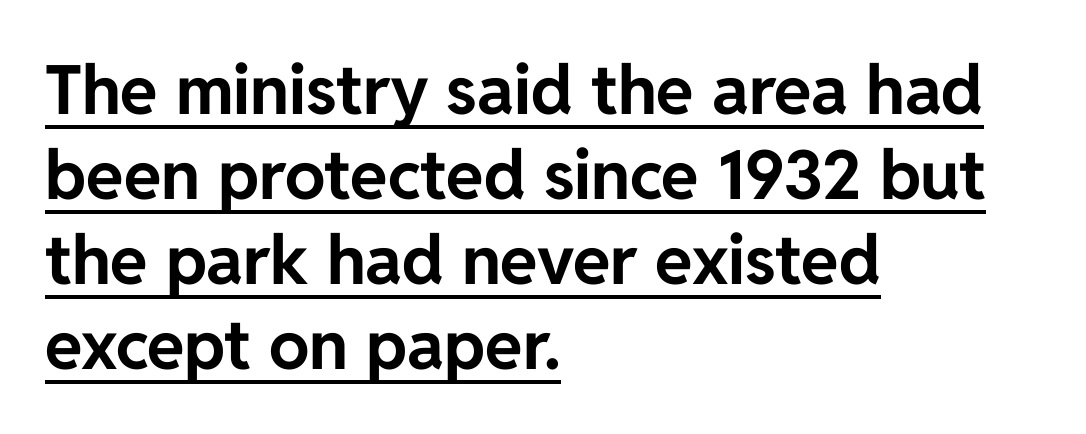
The image shows 68 px bold sans-serif type, upright; set left-aligned, normal line spacing (1.25x), normal letter spacing, underlined; low stroke contrast and a medium x-height.
